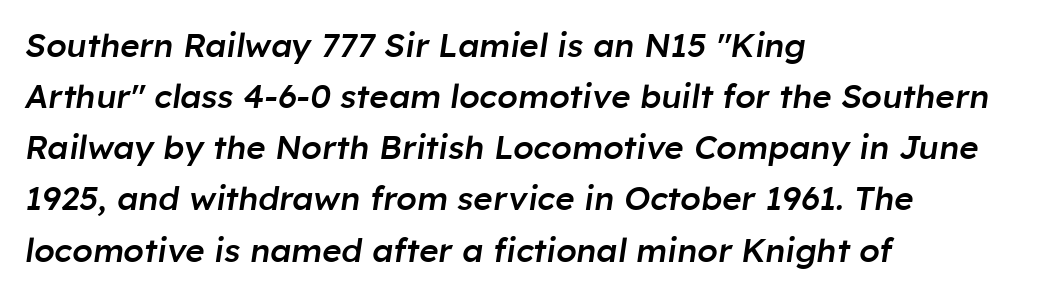
The image shows 33 px semibold type, italic (leaning right); set left-aligned, normal line spacing (1.55x), normal letter spacing, not underlined; low stroke contrast and a medium x-height.
